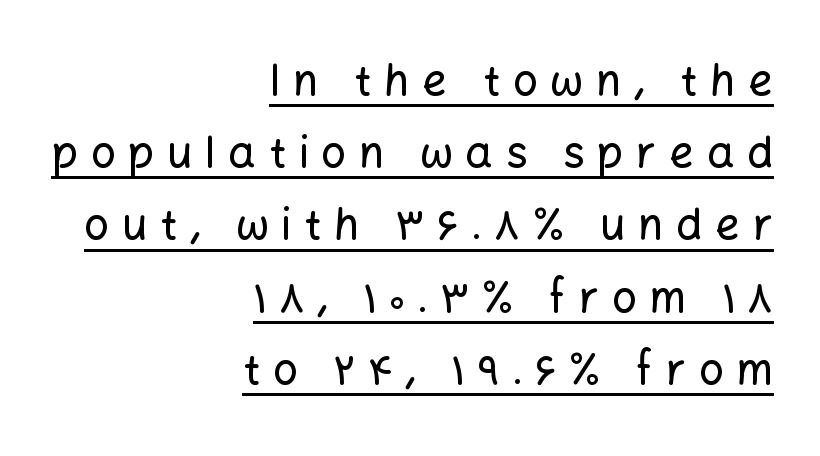
Q: Is the text italic (slanted)? A: No, it is upright.
Q: Is the typeface a serif or a sans-serif typeface? A: Sans-serif.
Q: Is the text underlined? A: Yes.
Q: How is the paragraph aligned? A: Right-aligned.
Q: Is the spacing between letters normal or unusually wide? A: Unusually wide.
Q: Is the spacing between lines tight, normal or loose? A: Normal.
Q: Width (condensed, normal, or wide)? A: Normal.
Q: Stroke contrast? A: Low.
Q: x-height? A: Medium.
Q: Monospaced? A: No.
